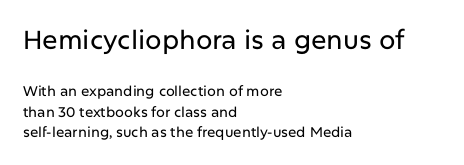
Q: Is the text italic (slanted)? A: No, it is upright.
Q: Is the text underlined? A: No.
Q: How is the paragraph aligned? A: Left-aligned.
Q: Is the spacing between letters normal or unusually wide? A: Normal.
Q: Is the spacing between lines tight, normal or loose? A: Normal.
Q: Which block of text is set in a larger size, the first (top) or the second (bottom)? A: The first (top) one.
